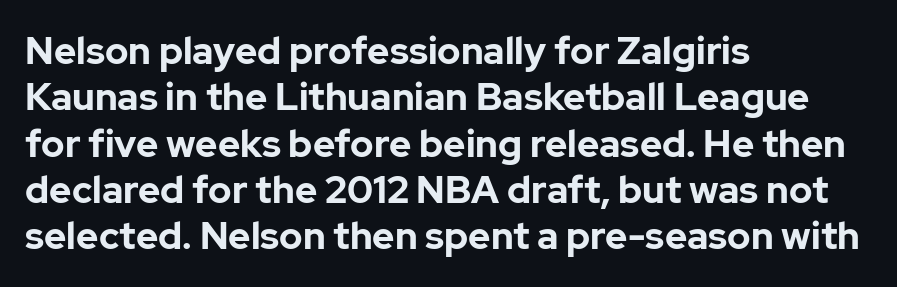
Q: Is the text bold? A: Yes.
Q: Is the text italic (slanted)? A: No, it is upright.
Q: Is the typeface a serif or a sans-serif typeface? A: Sans-serif.
Q: Is the text underlined? A: No.
Q: How is the paragraph aligned? A: Left-aligned.
Q: Is the spacing between letters normal or unusually wide? A: Normal.
Q: Width (condensed, normal, or wide)? A: Normal.
Q: Stroke contrast? A: Low.
Q: x-height? A: Medium.
Q: Monospaced? A: No.
